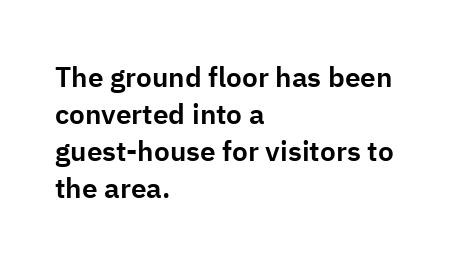
The image shows 28 px sans-serif type, upright; set left-aligned, normal line spacing (1.32x), normal letter spacing, not underlined; low stroke contrast and a medium x-height.
